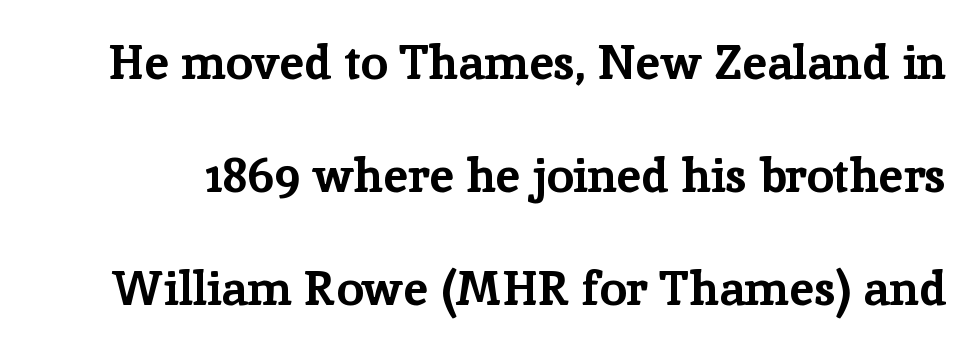
Q: Is the text bold? A: Yes.
Q: Is the text italic (slanted)? A: No, it is upright.
Q: Is the typeface a serif or a sans-serif typeface? A: Serif.
Q: Is the text underlined? A: No.
Q: Is the spacing between letters normal or unusually wide? A: Normal.
Q: Is the spacing between lines tight, normal or loose? A: Loose.
Q: Width (condensed, normal, or wide)? A: Normal.
Q: Stroke contrast? A: Low.
Q: x-height? A: Medium.
Q: Monospaced? A: No.
